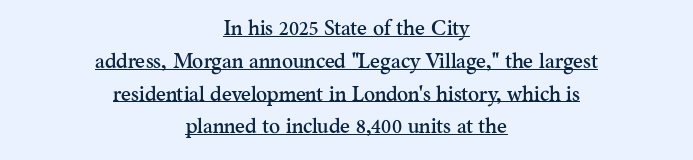
The image shows 21 px text type, upright; set centered, normal line spacing (1.56x), normal letter spacing, underlined.
